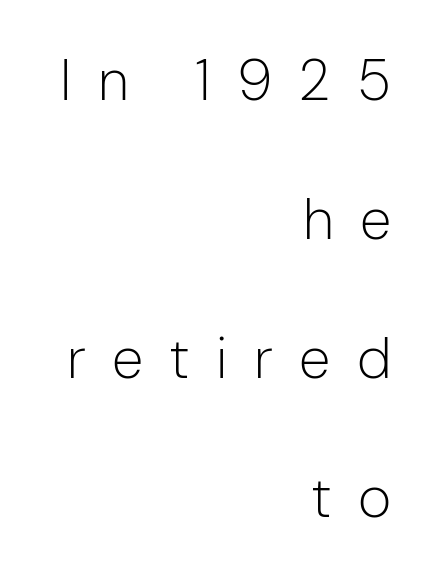
{"serif": "no", "italic": "no", "bold": "no", "weight": "light", "width": "normal", "stroke_contrast": "low", "x_height": "medium", "monospaced": "no", "underline": "no", "align": "right", "line_spacing": "loose", "line_spacing_ratio": 2.44, "letter_spacing": "wide", "letter_spacing_em": 0.46, "glyph_px": 57}
